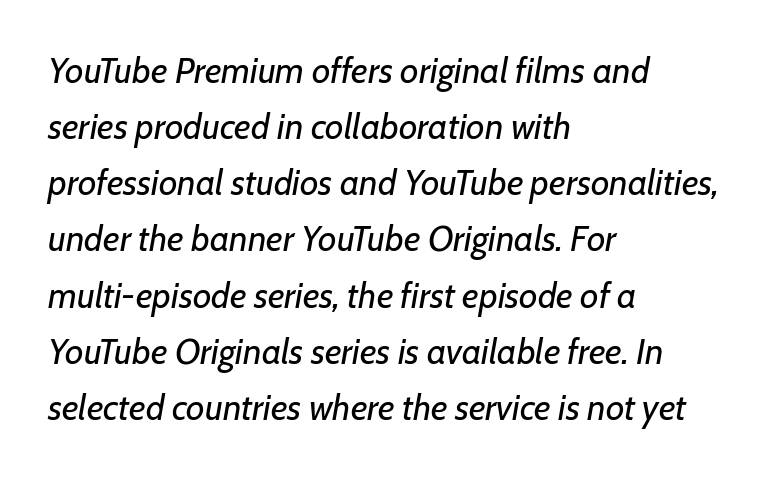
The image shows 36 px regular-weight type, italic (leaning right); set left-aligned, normal line spacing (1.56x), normal letter spacing, not underlined; low stroke contrast and a medium x-height.
